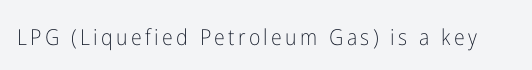
Q: Is the text bold? A: No.
Q: Is the text italic (slanted)? A: No, it is upright.
Q: Is the text underlined? A: No.
